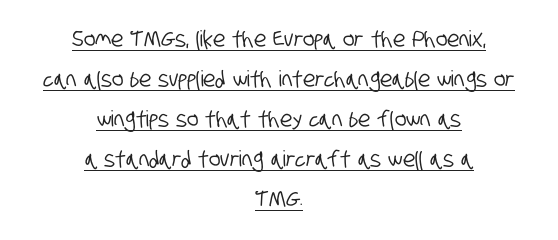
The image shows 22 px text type; set centered, line spacing 1.82x, normal letter spacing, underlined.
